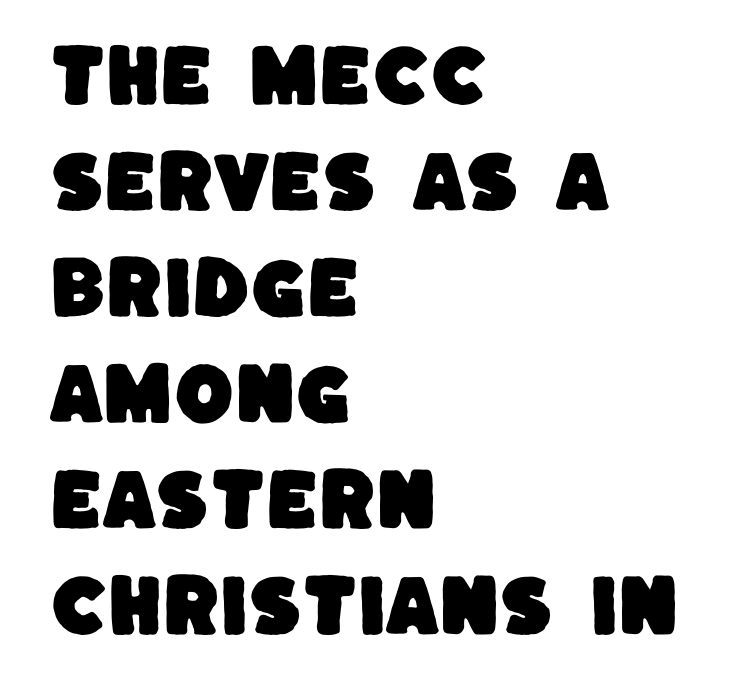
The image shows 68 px sans-serif type; set left-aligned, normal line spacing (1.56x), normal letter spacing, not underlined; low stroke contrast and a large x-height.
